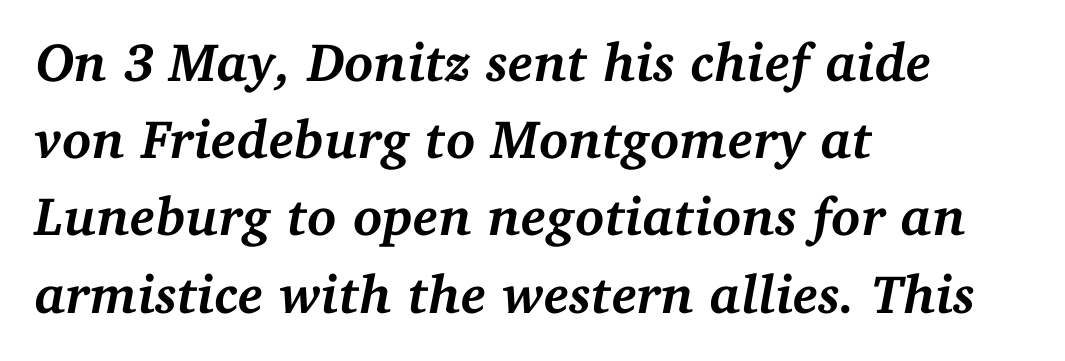
{"serif": "yes", "italic": "yes", "lean": "right", "slant_degrees": 11, "bold": "yes", "weight": "semibold", "width": "normal", "stroke_contrast": "medium", "x_height": "medium", "monospaced": "no", "underline": "no", "align": "left", "line_spacing": "normal", "line_spacing_ratio": 1.43, "letter_spacing": "normal", "letter_spacing_em": 0.0, "glyph_px": 54}
